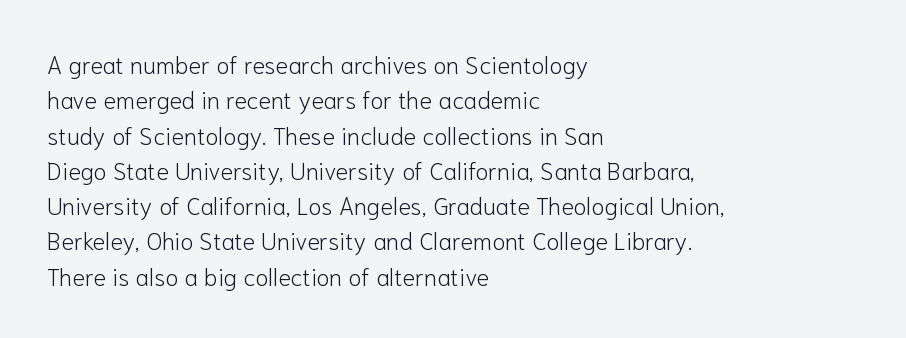
The image shows 24 px text type, upright; set left-aligned, normal line spacing (1.47x), normal letter spacing, not underlined.
